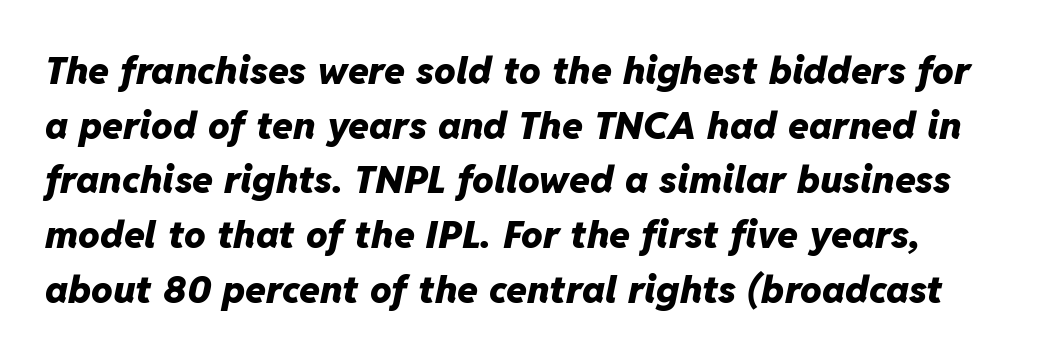
Q: Is the text bold? A: Yes.
Q: Is the text italic (slanted)? A: Yes, it leans right by about 11 degrees.
Q: Is the text underlined? A: No.
Q: Is the spacing between letters normal or unusually wide? A: Normal.
Q: Is the spacing between lines tight, normal or loose? A: Normal.
Q: Width (condensed, normal, or wide)? A: Normal.
Q: Stroke contrast? A: Low.
Q: x-height? A: Medium.
Q: Monospaced? A: No.
